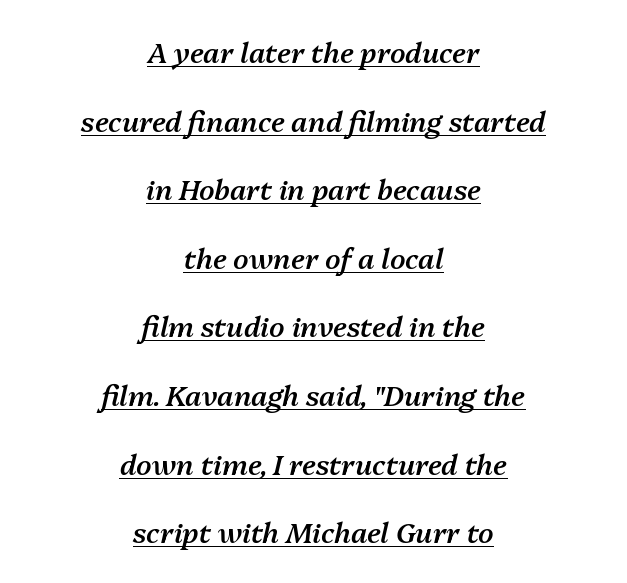
The image shows 28 px semibold type, italic (leaning right); set centered, loose line spacing (2.45x), normal letter spacing, underlined; medium stroke contrast and a medium x-height.
